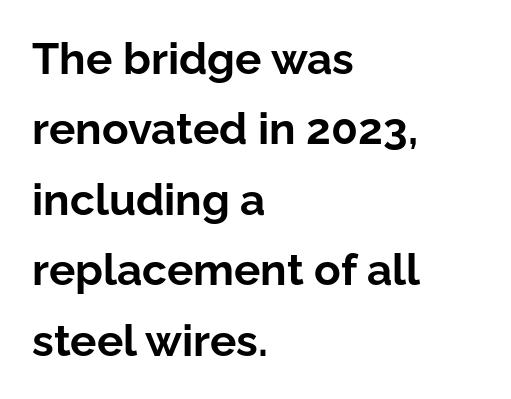
The type is set solid horizontally, with unmodified tracking. The letters are bold, with thick, heavy strokes. One-word summary of the alignment: left. Grotesque or geometric, the face here clearly has no serifs.
